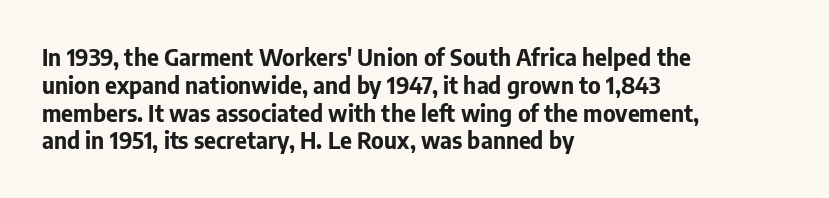
Short and long lines alike share a common starting point at left. Unlike italic type, these characters show no tilt at all. The passage shown is emphatically bold. The face used here is rendered with its standard letterfit. The space beneath each line is pristine and unruled.
